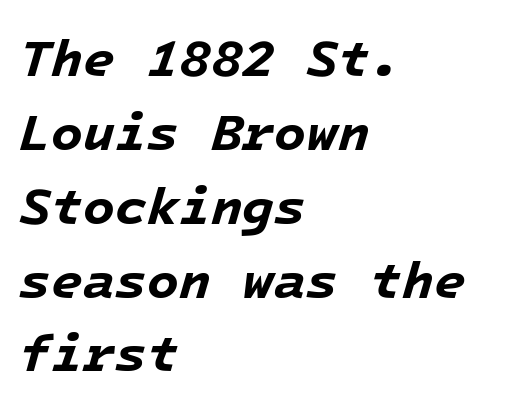
{"italic": "yes", "lean": "right", "slant_degrees": 16, "bold": "yes", "weight": "bold", "width": "normal", "stroke_contrast": "low", "x_height": "medium", "monospaced": "yes", "underline": "no", "align": "left", "line_spacing": "normal", "line_spacing_ratio": 1.42, "letter_spacing": "normal", "letter_spacing_em": 0.0, "glyph_px": 52}
